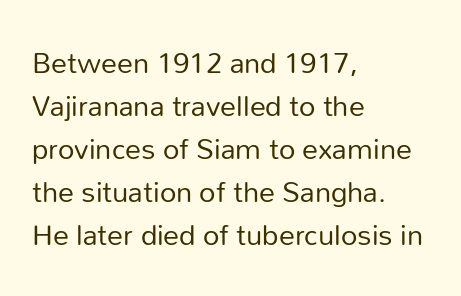
{"serif": "no", "italic": "no", "bold": "no", "weight": "regular", "width": "normal", "stroke_contrast": "low", "x_height": "medium", "monospaced": "no", "underline": "no", "align": "left", "line_spacing": "normal", "line_spacing_ratio": 1.34, "letter_spacing": "normal", "letter_spacing_em": 0.0, "glyph_px": 32}
